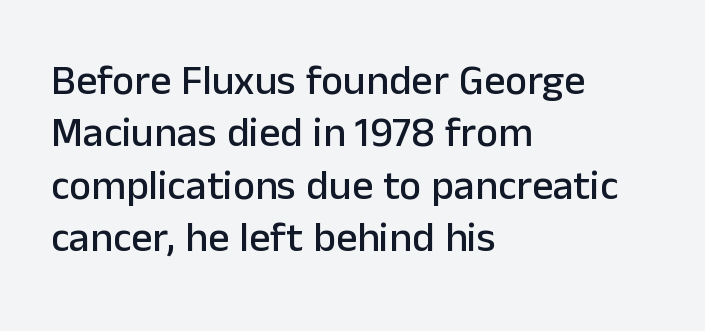
Note the varied advance widths — an 'i' is clearly narrower than an 'm'. The face used here is rendered with its standard letterfit. It's the straight-up-and-down kind of type. The typeface chosen for these lines omits serifs. The designer left line spacing at the default. Unmarked baselines from the first word to the last.
